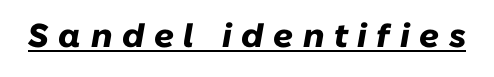
Q: Is the text bold? A: Yes.
Q: Is the text italic (slanted)? A: Yes, it leans right by about 10 degrees.
Q: Is the text underlined? A: Yes.
Q: Is the spacing between letters normal or unusually wide? A: Unusually wide.
Q: Width (condensed, normal, or wide)? A: Normal.
Q: Stroke contrast? A: Low.
Q: x-height? A: Medium.
Q: Monospaced? A: No.
